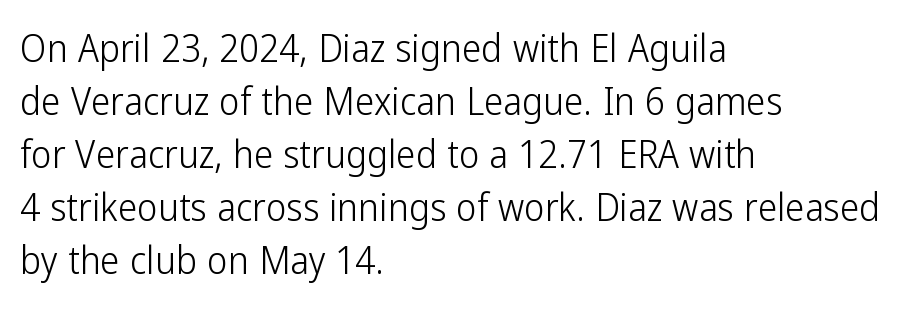
Q: Is the text bold? A: No.
Q: Is the text italic (slanted)? A: No, it is upright.
Q: Is the typeface a serif or a sans-serif typeface? A: Sans-serif.
Q: Is the text underlined? A: No.
Q: How is the paragraph aligned? A: Left-aligned.
Q: Is the spacing between letters normal or unusually wide? A: Normal.
Q: Is the spacing between lines tight, normal or loose? A: Normal.
Q: Width (condensed, normal, or wide)? A: Condensed.
Q: Stroke contrast? A: Low.
Q: x-height? A: Medium.
Q: Monospaced? A: No.
